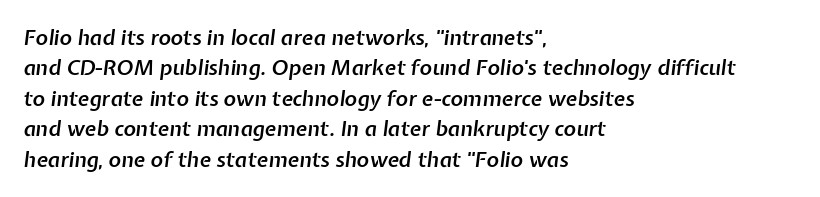
The image shows 21 px text type, italic (leaning right); set left-aligned, normal line spacing (1.45x), normal letter spacing, not underlined.
